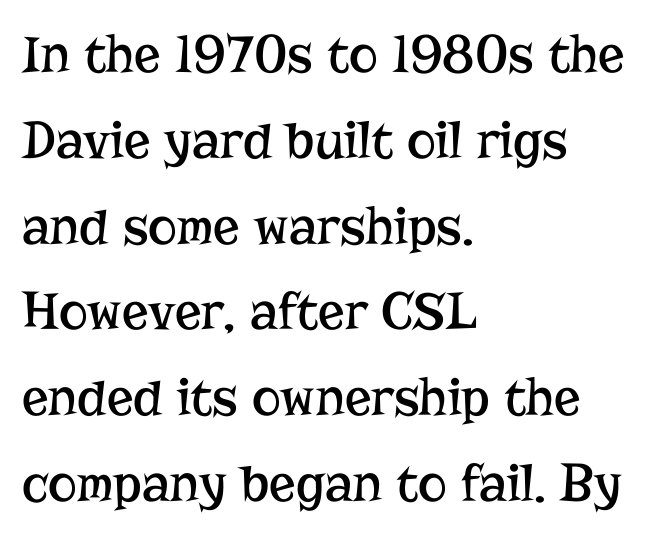
Here the designer chose a conventional face with non-uniform glyph widths. The vertical gap from one line to the next is medium. Is there any slant? The stems are plumb. A typesetter would label this face a serif. The glyphs are unaccompanied by any horizontal stroke below them.
